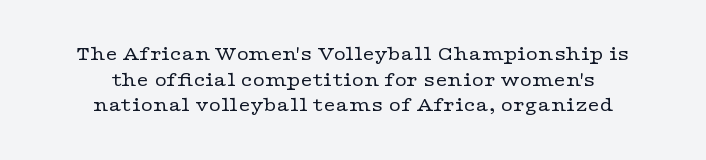
The compositor balanced each line on the midline. This rendering features lettering with no underline. Is the letter spacing exaggerated? No — it looks like the ordinary default. Is the type heavy? It reads as light-to-regular instead. The letters stand straight up with perfectly vertical stems.
